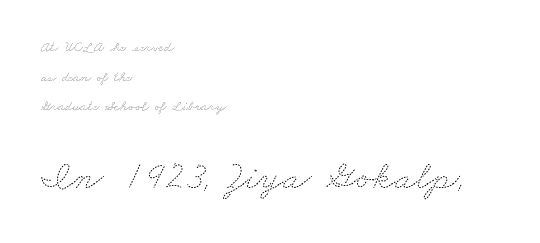
{"bold": "no", "weight": "thin", "width": "wide", "stroke_contrast": "medium", "x_height": "small", "monospaced": "no", "underline": "no", "align": "left", "line_spacing": "loose", "line_spacing_ratio": 2.12, "letter_spacing": "normal", "letter_spacing_em": 0.0, "larger_block": "second", "size_ratio": 2.79, "glyph_px": 39}
